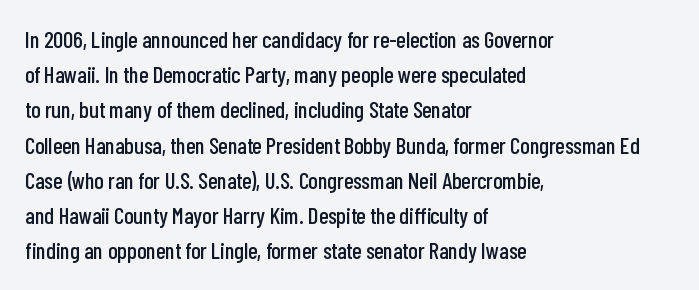
{"italic": "no", "underline": "no", "align": "left", "line_spacing": "normal", "line_spacing_ratio": 1.53, "letter_spacing": "normal", "letter_spacing_em": 0.0, "glyph_px": 23}
